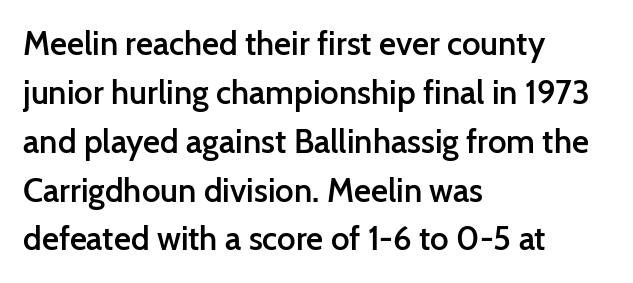
Compared with typical body copy, the letter spacing here is the same. Horizontal bands of white between lines are of average thickness. Posture: upright roman. What kind of face is this? One without serifs — a sans. Stroke thickness is moderately raised; the sample reads as semibold. Left-aligned paragraph, ragged on the right.
